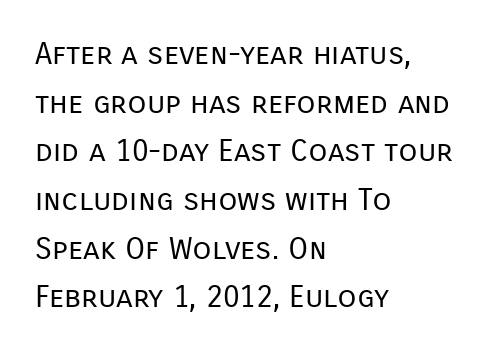
The image shows 31 px regular-weight sans-serif type, upright; set left-aligned, normal line spacing (1.57x), normal letter spacing, not underlined; low stroke contrast and a medium x-height.
